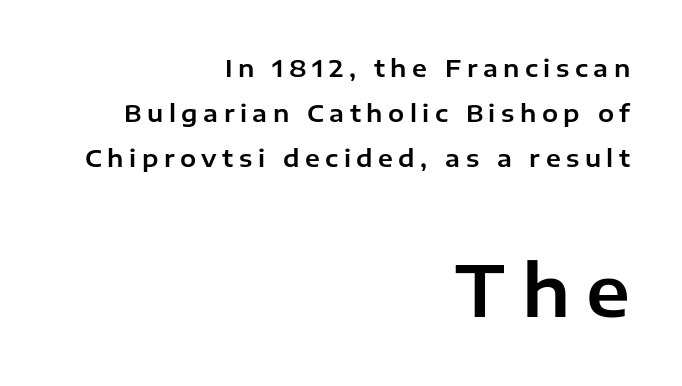
Character size in the trailing block exceeds that of the leading block. Unlike italic type, these characters show no tilt at all. Quick note: underline off. The horizontal fit of the characters is loose and conspicuously gappy. Character widths vary here, with narrow letters taking less room than wide ones.
